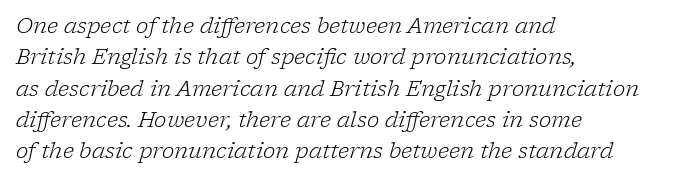
Q: Is the text bold? A: No.
Q: Is the text italic (slanted)? A: Yes, it leans right by about 17 degrees.
Q: Is the text underlined? A: No.
Q: How is the paragraph aligned? A: Left-aligned.
Q: Is the spacing between letters normal or unusually wide? A: Normal.
Q: Is the spacing between lines tight, normal or loose? A: Normal.
